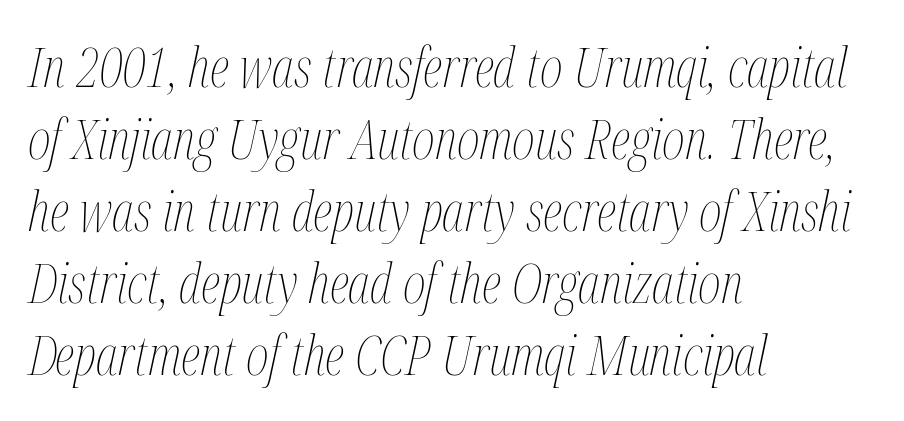
The image shows 55 px thin, condensed type, italic (leaning right); set left-aligned, normal line spacing (1.31x), normal letter spacing, not underlined; medium stroke contrast and a medium x-height.
